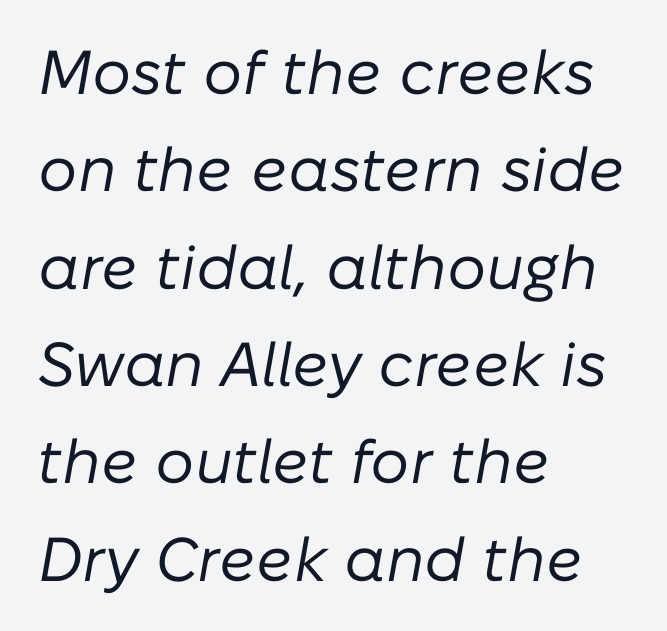
The image shows 62 px regular-weight type, italic (leaning right); set left-aligned, normal line spacing (1.57x), normal letter spacing, not underlined; low stroke contrast and a medium x-height.
